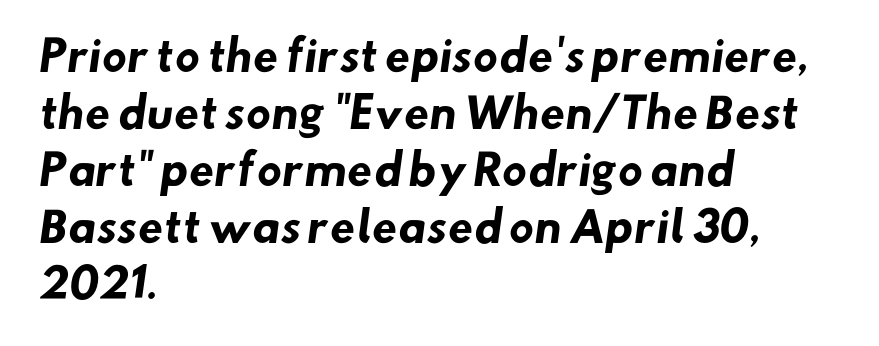
Regarding serifs, this sample does without them. A typesetter would call this leading conventional body-copy spacing. The specimen omits any rule beneath the text block's lines. You could call the tracking neutral — neither tight nor loose.
